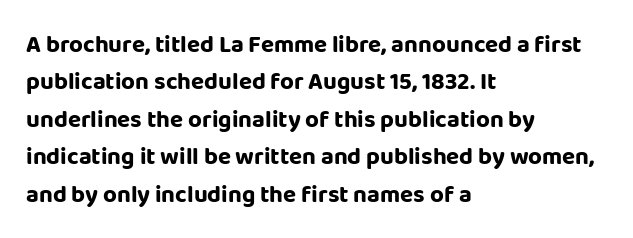
The image shows 24 px bold type, upright; set left-aligned, normal line spacing (1.56x), normal letter spacing, not underlined.
